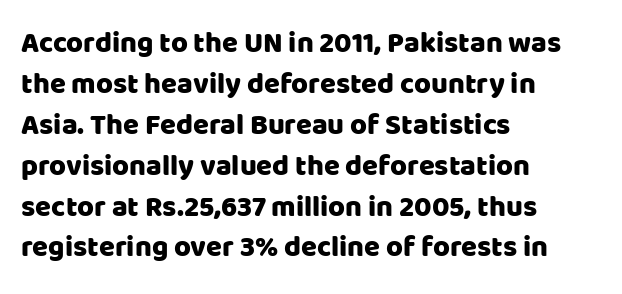
Proportional: the letters do not fall into vertical columns. Line starts are locked; line ends wander. The zone under the glyphs is completely vacant. The rendering uses a moderate line-height, typical for paragraphs. Students, note that the glyphs here touch the page at normal intervals.
